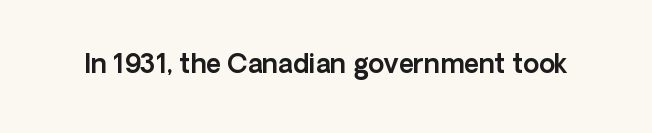
{"italic": "no", "underline": "no", "letter_spacing": "normal", "letter_spacing_em": 0.0, "glyph_px": 26}
